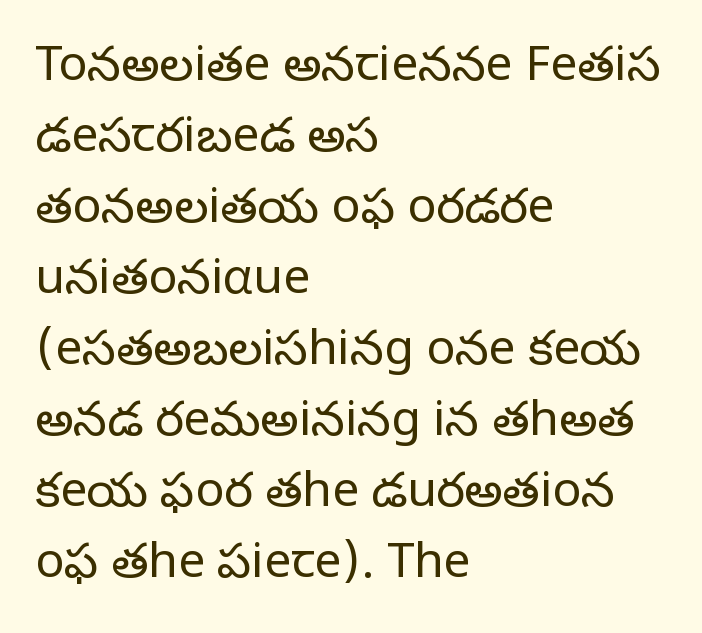
Q: Is the text bold? A: No.
Q: Is the text italic (slanted)? A: No, it is upright.
Q: Is the typeface a serif or a sans-serif typeface? A: Serif.
Q: Is the text underlined? A: No.
Q: How is the paragraph aligned? A: Left-aligned.
Q: Is the spacing between letters normal or unusually wide? A: Normal.
Q: Is the spacing between lines tight, normal or loose? A: Normal.
Q: Width (condensed, normal, or wide)? A: Normal.
Q: Stroke contrast? A: Low.
Q: x-height? A: Large.
Q: Monospaced? A: No.
